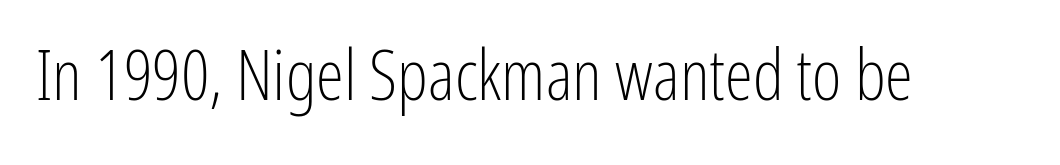
The image shows 71 px light, condensed sans-serif type, upright; set normal letter spacing, not underlined; low stroke contrast and a medium x-height.
